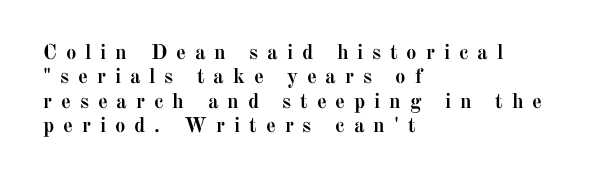
Q: Is the text bold? A: Yes.
Q: Is the text italic (slanted)? A: No, it is upright.
Q: Is the text underlined? A: No.
Q: How is the paragraph aligned? A: Left-aligned.
Q: Is the spacing between letters normal or unusually wide? A: Unusually wide.
